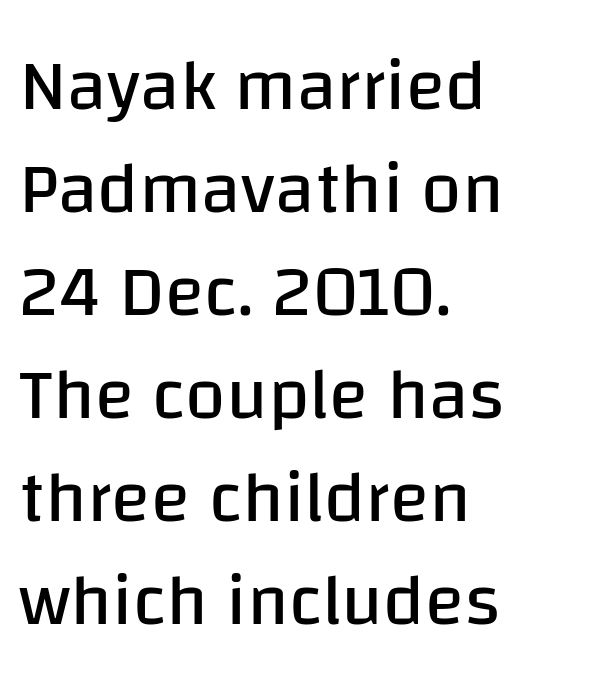
The image shows 73 px regular-weight sans-serif type, upright; set left-aligned, normal line spacing (1.41x), normal letter spacing, not underlined; low stroke contrast and a large x-height.
